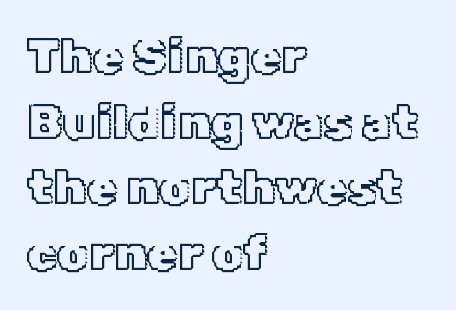
What's the leading like? Ordinary, nothing unusual. The compositor pushed each line to the left boundary. How are the letters spaced? Ordinarily, with no added tracking. Looks like regular typesetting: each glyph gets only the width it needs. Italic? Not at all — the glyphs are vertical. Honestly, there is no underline to notice here at all.
